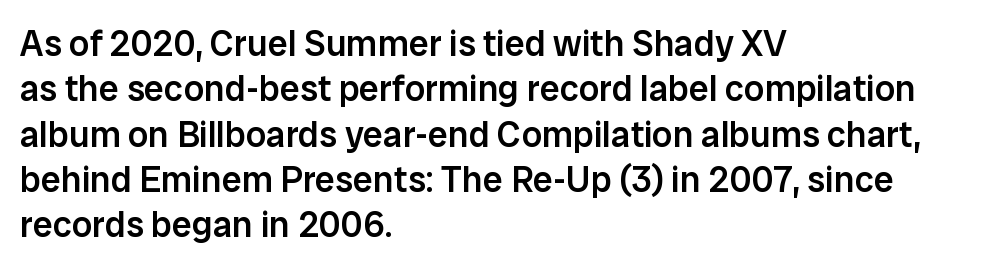
This sample uses an upright cut, with every glyph sitting square on the baseline. Compared with an ordinary text face, these strokes are moderately heavier — a semibold. These lines keep a tight, regular rhythm from letter to letter. Serif or sans? Sans — the stroke terminals are bare. Honestly, the row spacing looks completely unremarkable. All the whitespace from short lines collects on the right.
